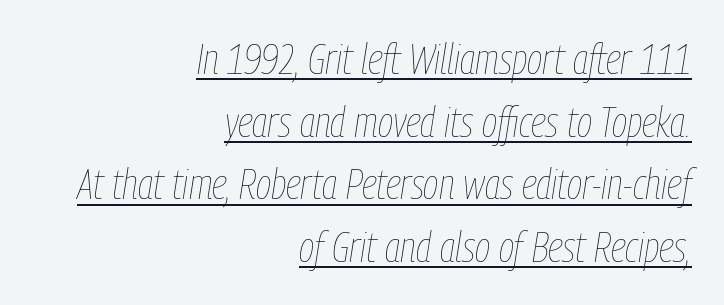
{"italic": "yes", "lean": "right", "slant_degrees": 9, "bold": "no", "weight": "thin", "width": "condensed", "stroke_contrast": "low", "x_height": "medium", "monospaced": "no", "underline": "yes", "align": "right", "line_spacing": "normal", "line_spacing_ratio": 1.49, "letter_spacing": "normal", "letter_spacing_em": 0.0, "glyph_px": 42}
